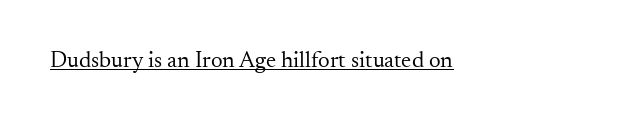
The image shows 23 px text type, upright; set normal letter spacing, underlined.
